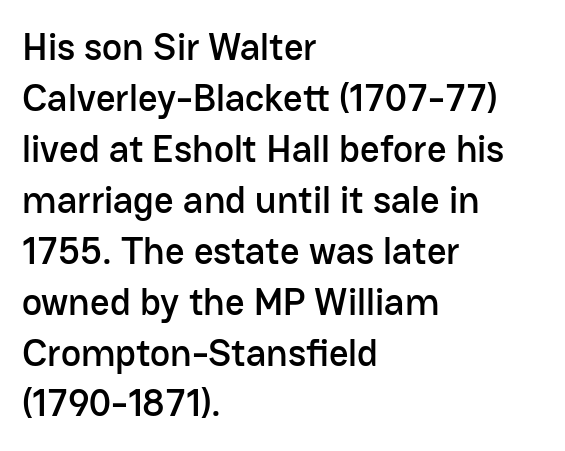
What's the leading like? Ordinary, nothing unusual. Varying glyph widths throughout — classic text-font behaviour. Short note: letters normally spaced. Compared with a centered layout, this one pins lines to the left instead. The specimen reads as upright at a glance. Any mark beneath the type? The region is blank.
